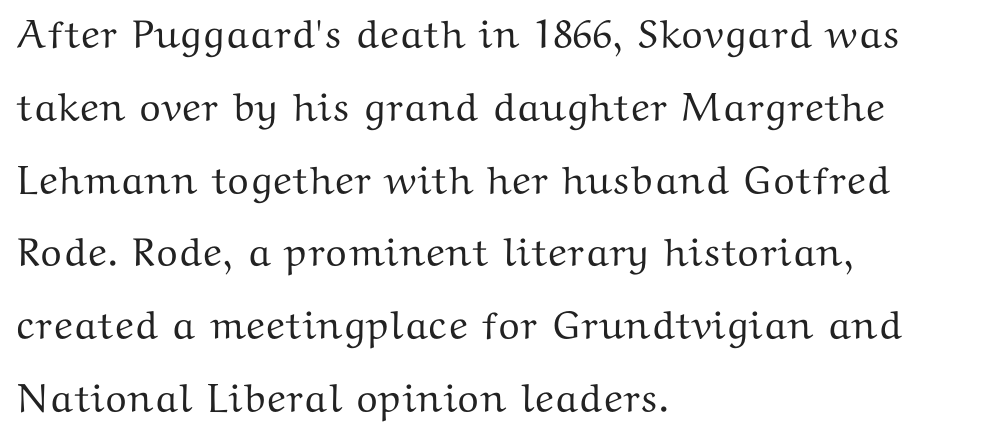
The image shows 40 px wide serif type, upright; set left-aligned, line spacing 1.82x, normal letter spacing, not underlined; medium stroke contrast and a medium x-height.
